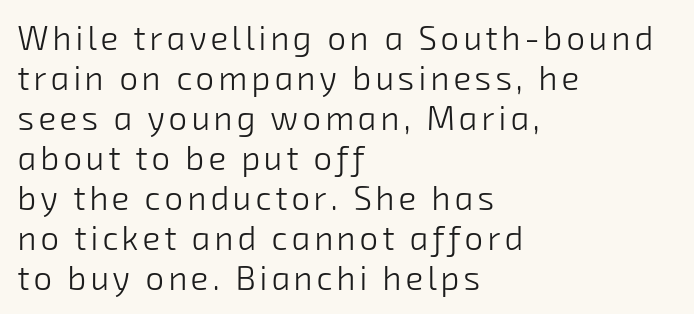
Q: Is the text bold? A: No.
Q: Is the typeface a serif or a sans-serif typeface? A: Sans-serif.
Q: Is the text underlined? A: No.
Q: How is the paragraph aligned? A: Left-aligned.
Q: Width (condensed, normal, or wide)? A: Normal.
Q: Stroke contrast? A: Low.
Q: x-height? A: Medium.
Q: Monospaced? A: No.
